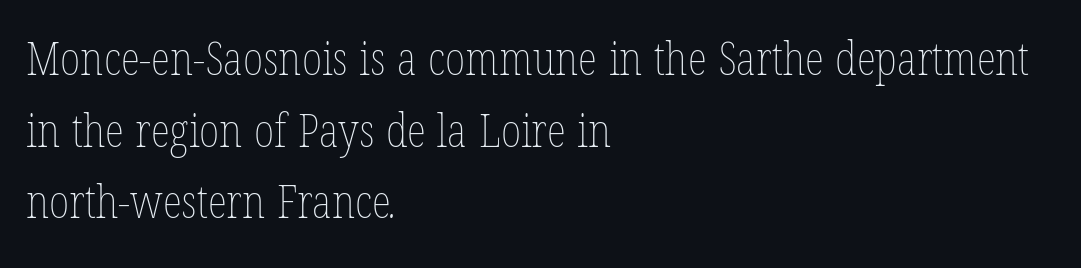
{"bold": "no", "weight": "thin", "width": "condensed", "stroke_contrast": "low", "x_height": "medium", "monospaced": "no", "underline": "no", "align": "left", "line_spacing": "normal", "line_spacing_ratio": 1.59, "letter_spacing": "normal", "letter_spacing_em": 0.0, "glyph_px": 45}
